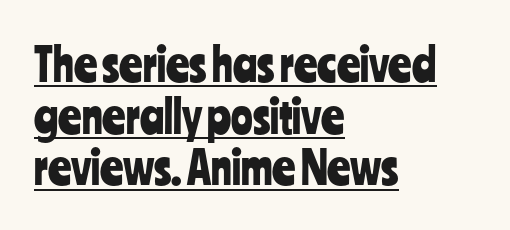
Check the space under the baseline: a stroke is drawn there. The vertical gap from one line to the next is small. Where is the straight margin? On the left. Designer's note — italics off, roman on. Serif or sans? Sans — the stroke terminals are bare.
